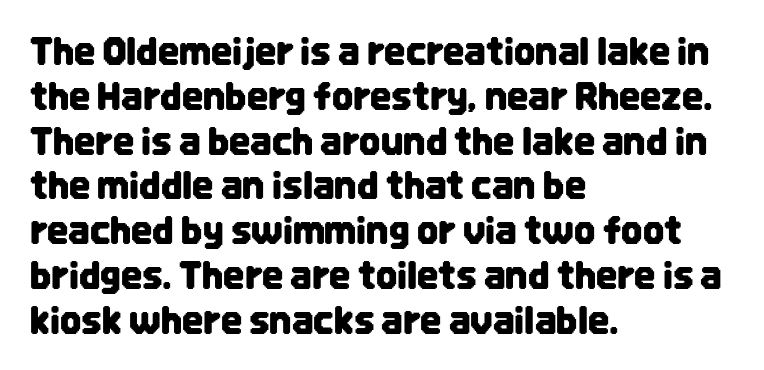
Q: Is the text italic (slanted)? A: No, it is upright.
Q: Is the typeface a serif or a sans-serif typeface? A: Sans-serif.
Q: Is the text underlined? A: No.
Q: How is the paragraph aligned? A: Left-aligned.
Q: Is the spacing between letters normal or unusually wide? A: Normal.
Q: Width (condensed, normal, or wide)? A: Condensed.
Q: Stroke contrast? A: Low.
Q: x-height? A: Large.
Q: Monospaced? A: No.
